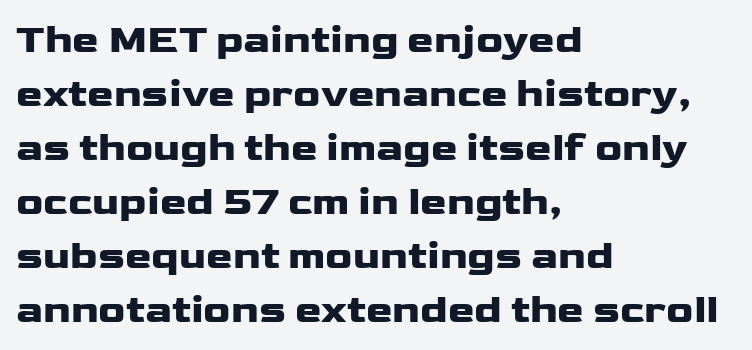
{"serif": "no", "italic": "no", "bold": "yes", "weight": "heavy", "width": "wide", "stroke_contrast": "low", "x_height": "medium", "monospaced": "no", "underline": "no", "align": "left", "line_spacing": "normal", "line_spacing_ratio": 1.35, "letter_spacing": "normal", "letter_spacing_em": 0.0, "glyph_px": 40}
